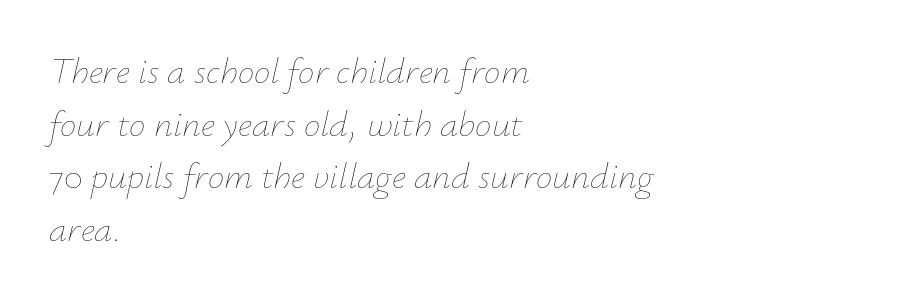
The image shows 37 px thin type, italic (leaning right); set left-aligned, normal line spacing (1.42x), normal letter spacing, not underlined; low stroke contrast and a small x-height.
